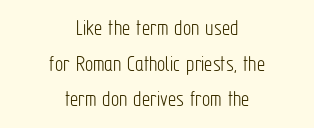
Style check: upright. The space between consecutive lines is moderate. The type is set solid horizontally, with unmodified tracking. This rendering features lettering with no underline. Is this a heavy cut? Hardly; it is regular or lighter.
